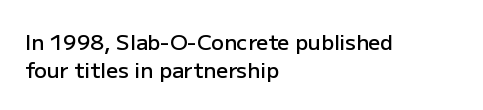
The image shows 21 px text type, upright; set left-aligned, normal line spacing (1.33x), normal letter spacing, not underlined.
